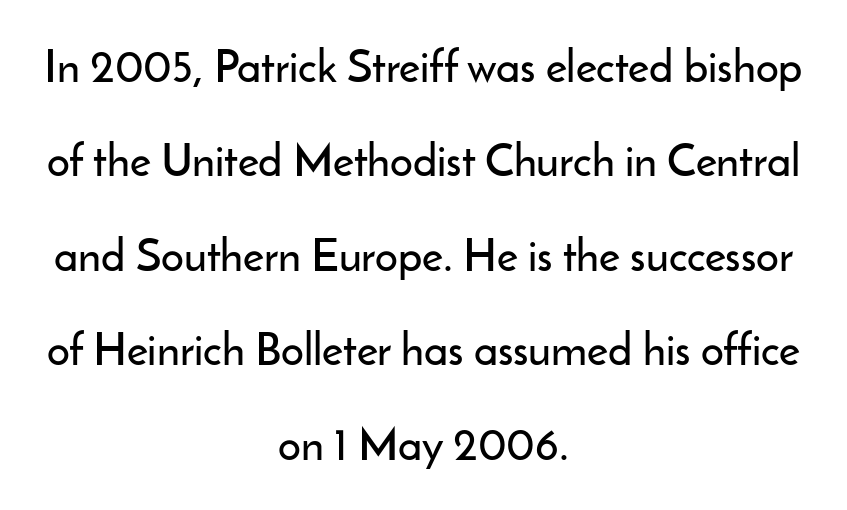
The space beneath each line is pristine and unruled. Every stem runs plumb, perpendicular to the baseline. Inter-character spacing is left at the font's built-in metrics. The designer went with a sans here, leaving each stem footless.
